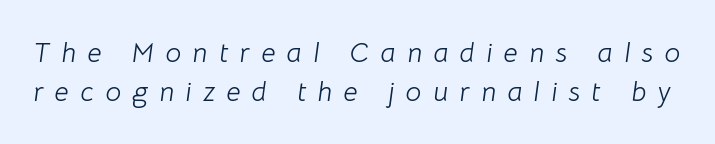
Q: Is the text bold? A: No.
Q: Is the text italic (slanted)? A: Yes, it leans right by about 8 degrees.
Q: Is the text underlined? A: No.
Q: Is the spacing between letters normal or unusually wide? A: Unusually wide.
Q: Is the spacing between lines tight, normal or loose? A: Normal.
Q: Width (condensed, normal, or wide)? A: Normal.
Q: Stroke contrast? A: Low.
Q: x-height? A: Medium.
Q: Monospaced? A: No.
